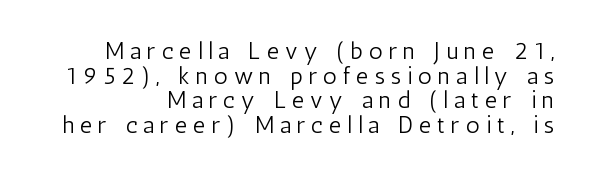
The image shows 24 px text type, upright; set right-aligned, tight line spacing (1.03x), unusually wide letter spacing (+0.25 em), not underlined.
